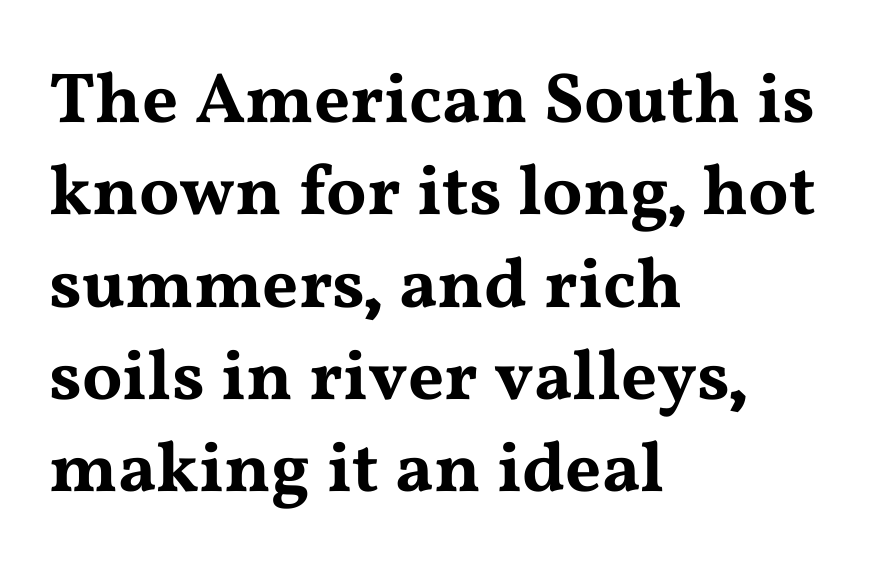
Q: Is the text italic (slanted)? A: No, it is upright.
Q: Is the typeface a serif or a sans-serif typeface? A: Serif.
Q: Is the text underlined? A: No.
Q: How is the paragraph aligned? A: Left-aligned.
Q: Is the spacing between letters normal or unusually wide? A: Normal.
Q: Is the spacing between lines tight, normal or loose? A: Normal.
Q: Width (condensed, normal, or wide)? A: Wide.
Q: Stroke contrast? A: Medium.
Q: x-height? A: Medium.
Q: Monospaced? A: No.
